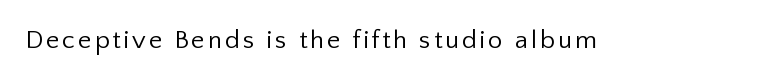
On a weight scale, this lands at 450 or below. The gap between lines stays unmarked. Notice how the stems are strictly vertical — no italics here.
